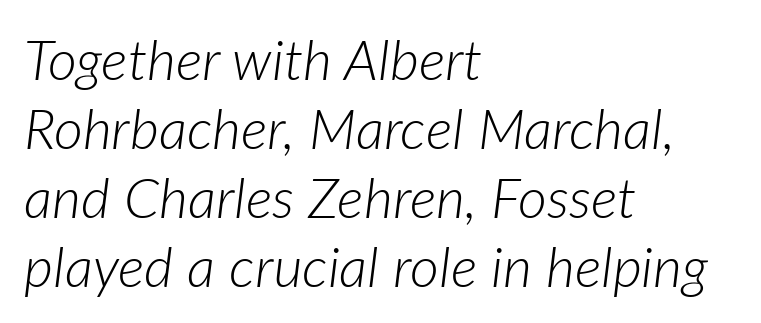
Descender tails drop into unmarked territory. Stems and bowls with no extra thickness — not bold. Caption: multi-line text, flush left, ragged right. These lines are rendered in a variable-pitch font. Looking at the ascenders, they clearly lean.
